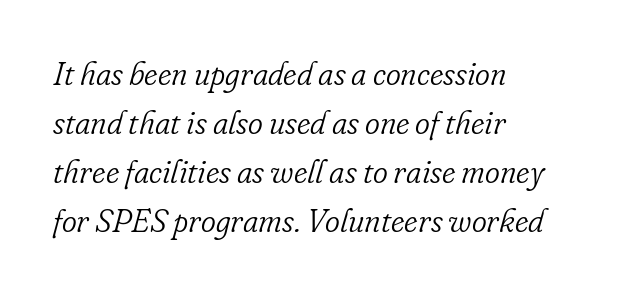
Looks like regular typesetting: each glyph gets only the width it needs. Rendered with sloped, italic letterforms. Little horizontal feet cap the strokes, marking this as serif type. Compared with a typical body face, this is equally light or lighter still.
